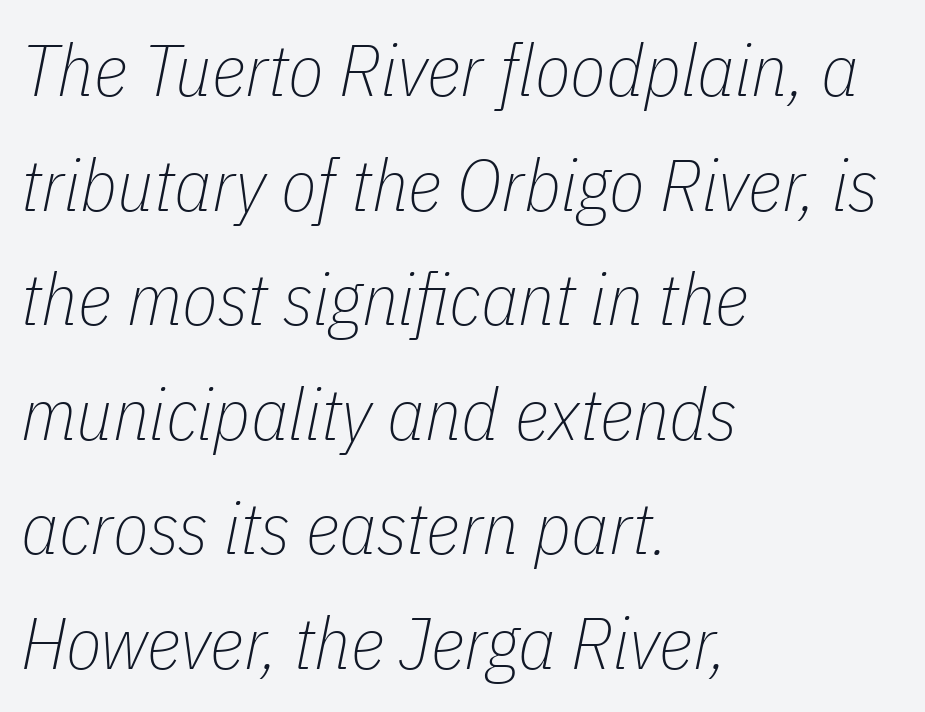
Q: Is the text bold? A: No.
Q: Is the text italic (slanted)? A: Yes, it leans right by about 11 degrees.
Q: Is the text underlined? A: No.
Q: How is the paragraph aligned? A: Left-aligned.
Q: Is the spacing between letters normal or unusually wide? A: Normal.
Q: Is the spacing between lines tight, normal or loose? A: Normal.
Q: Width (condensed, normal, or wide)? A: Condensed.
Q: Stroke contrast? A: Low.
Q: x-height? A: Medium.
Q: Monospaced? A: No.
